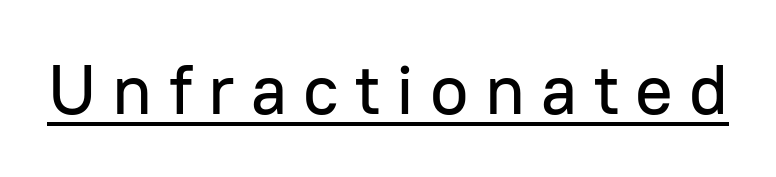
The image shows 70 px sans-serif type, upright; set unusually wide letter spacing (+0.23 em), underlined; low stroke contrast and a medium x-height.
